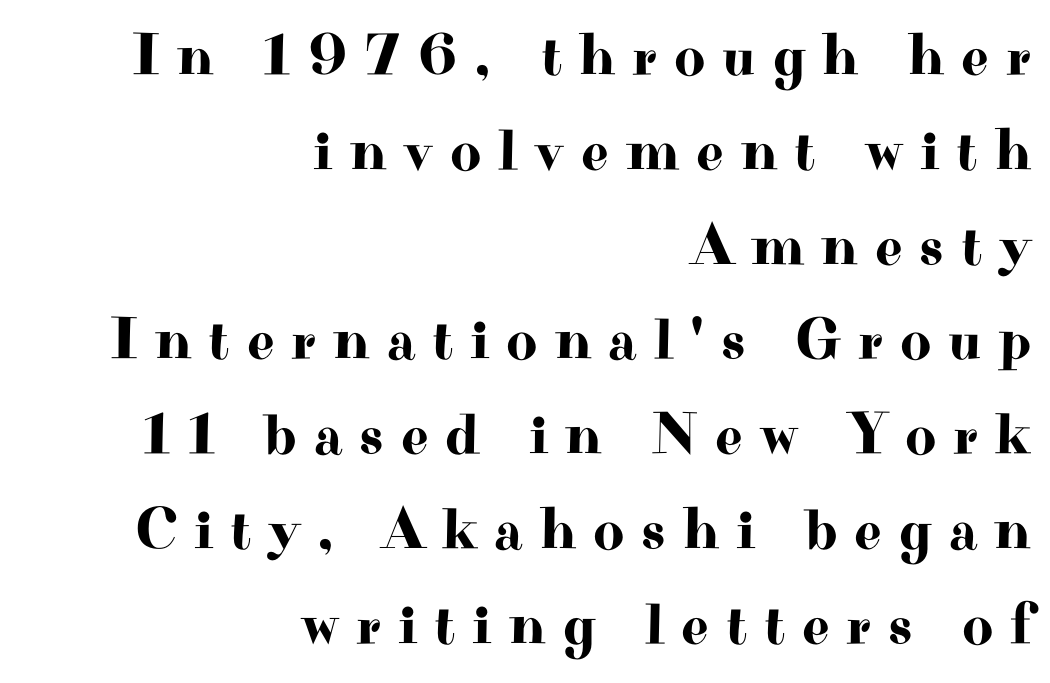
The image shows 60 px wide serif type, upright; set right-aligned, normal line spacing (1.58x), unusually wide letter spacing (+0.28 em), not underlined; high stroke contrast and a small x-height.
